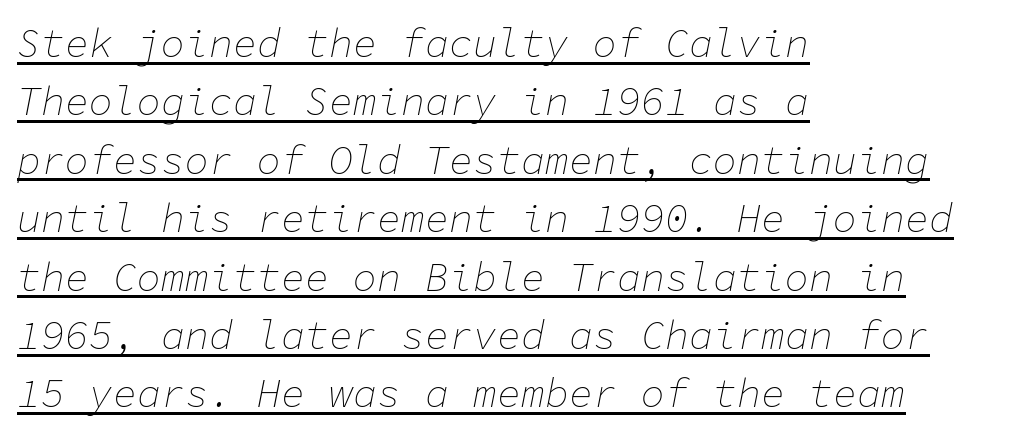
{"italic": "yes", "lean": "right", "slant_degrees": 11, "bold": "no", "weight": "thin", "width": "normal", "stroke_contrast": "low", "x_height": "medium", "monospaced": "yes", "underline": "yes", "align": "left", "line_spacing": "normal", "line_spacing_ratio": 1.46, "letter_spacing": "normal", "letter_spacing_em": 0.0, "glyph_px": 40}
